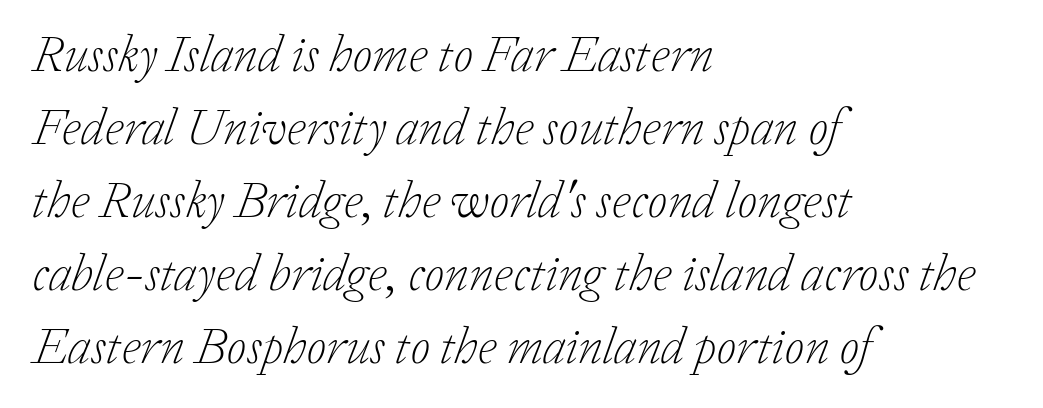
The letters advance in unequal steps, a hallmark of proportional type. A bare baseline throughout the passage. It's the slanting kind of type. The face used here is rendered with its standard letterfit.
